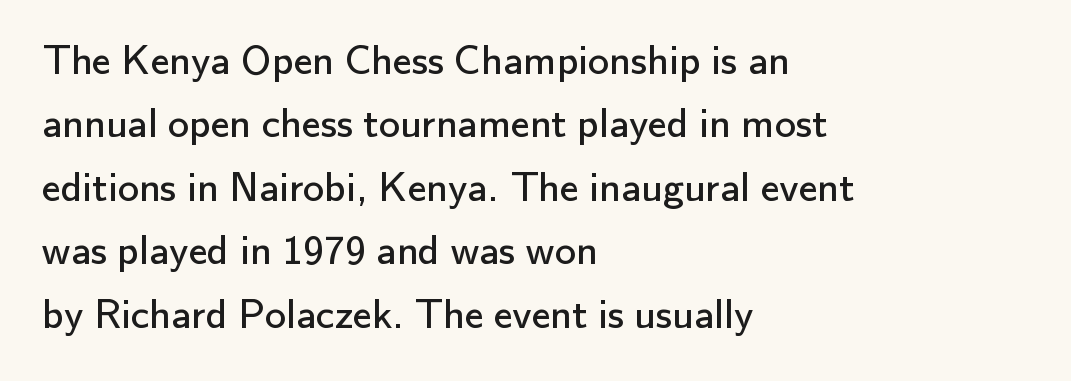
Q: Is the text bold? A: No.
Q: Is the text italic (slanted)? A: No, it is upright.
Q: Is the typeface a serif or a sans-serif typeface? A: Sans-serif.
Q: Is the text underlined? A: No.
Q: How is the paragraph aligned? A: Left-aligned.
Q: Is the spacing between letters normal or unusually wide? A: Normal.
Q: Is the spacing between lines tight, normal or loose? A: Normal.
Q: Width (condensed, normal, or wide)? A: Normal.
Q: Stroke contrast? A: Low.
Q: x-height? A: Small.
Q: Monospaced? A: No.
